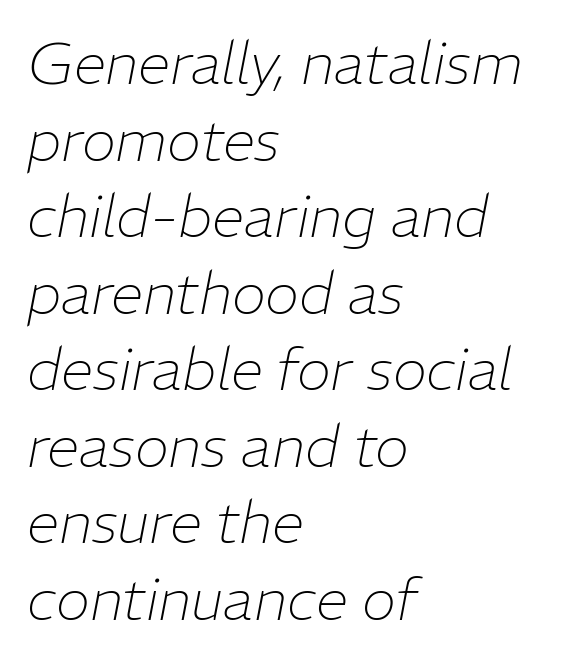
{"italic": "yes", "lean": "right", "slant_degrees": 11, "bold": "no", "weight": "thin", "width": "normal", "stroke_contrast": "low", "x_height": "medium", "monospaced": "no", "underline": "no", "align": "left", "line_spacing": "normal", "line_spacing_ratio": 1.32, "letter_spacing": "normal", "letter_spacing_em": 0.0, "glyph_px": 58}
